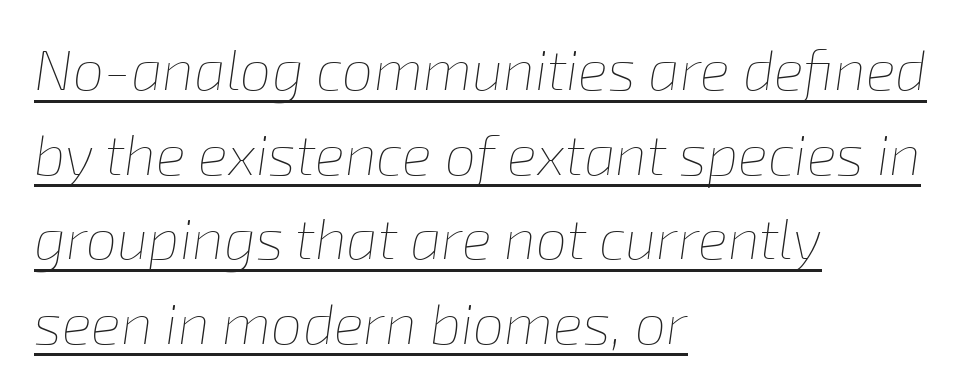
Q: Is the text bold? A: No.
Q: Is the text italic (slanted)? A: Yes, it leans right by about 8 degrees.
Q: Is the text underlined? A: Yes.
Q: How is the paragraph aligned? A: Left-aligned.
Q: Is the spacing between letters normal or unusually wide? A: Normal.
Q: Is the spacing between lines tight, normal or loose? A: Normal.
Q: Width (condensed, normal, or wide)? A: Normal.
Q: Stroke contrast? A: Low.
Q: x-height? A: Medium.
Q: Monospaced? A: No.
